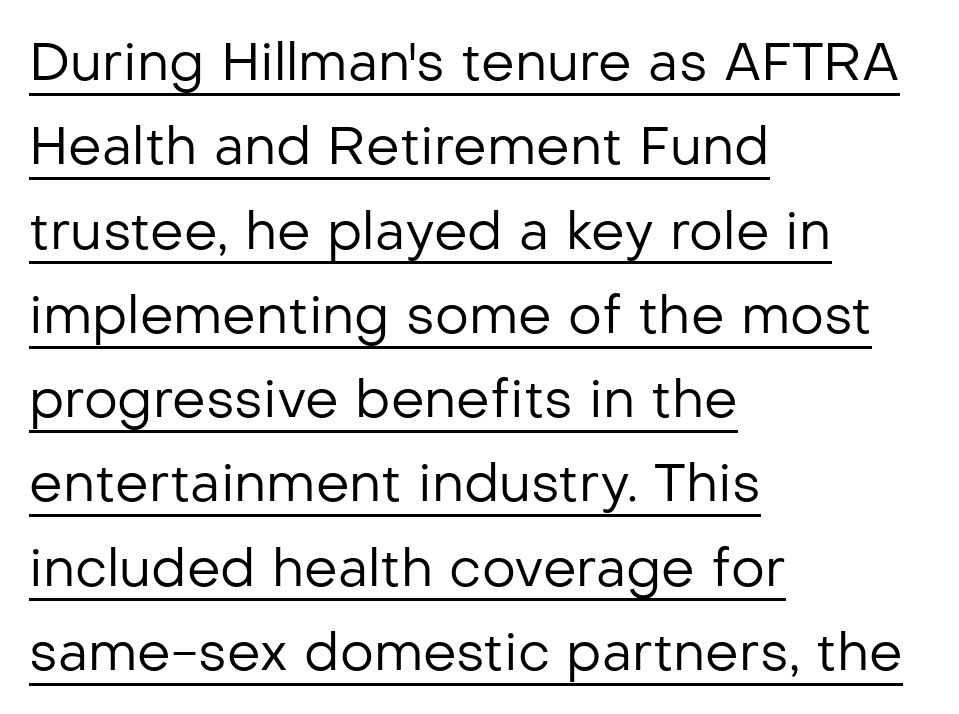
Q: Is the text bold? A: No.
Q: Is the text italic (slanted)? A: No, it is upright.
Q: Is the typeface a serif or a sans-serif typeface? A: Sans-serif.
Q: Is the text underlined? A: Yes.
Q: How is the paragraph aligned? A: Left-aligned.
Q: Is the spacing between letters normal or unusually wide? A: Normal.
Q: Is the spacing between lines tight, normal or loose? A: Normal.
Q: Width (condensed, normal, or wide)? A: Normal.
Q: Stroke contrast? A: Low.
Q: x-height? A: Medium.
Q: Monospaced? A: No.
